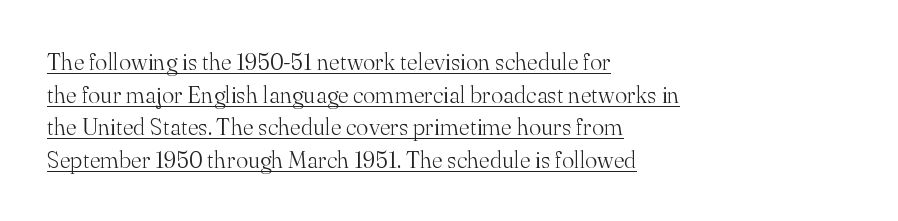
Q: Is the text bold? A: No.
Q: Is the text italic (slanted)? A: No, it is upright.
Q: Is the text underlined? A: Yes.
Q: How is the paragraph aligned? A: Left-aligned.
Q: Is the spacing between letters normal or unusually wide? A: Normal.
Q: Is the spacing between lines tight, normal or loose? A: Normal.
